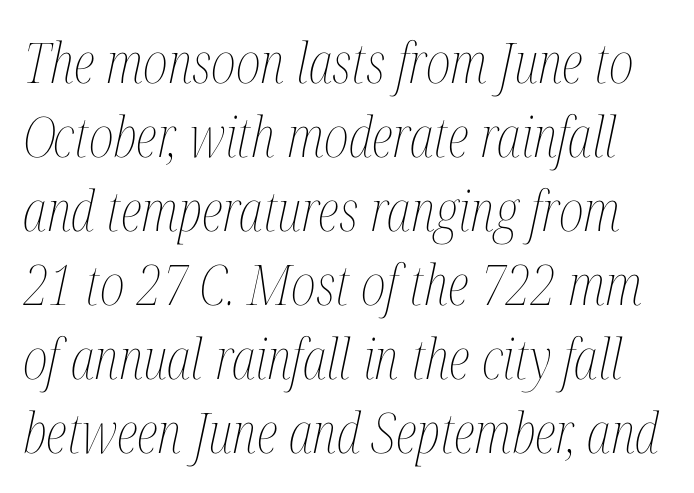
The face used here is rendered with its standard letterfit. One glance says typical: line gaps are just what's usual. Italic: yes, the glyphs are oblique. Lines of text with bare space underneath. The passage shown is typed in a proportional face where columns would drift.
